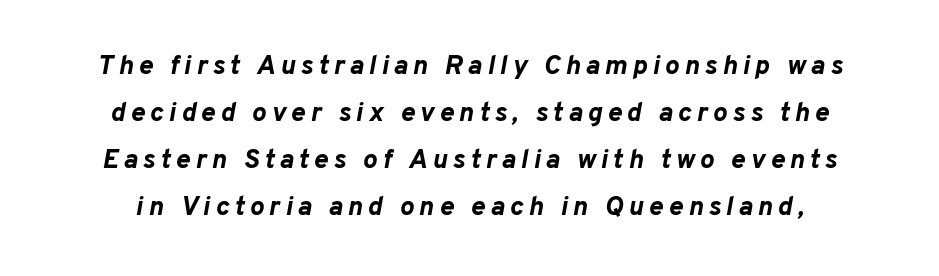
{"italic": "yes", "lean": "right", "slant_degrees": 10, "bold": "yes", "underline": "no", "line_spacing_ratio": 1.74, "glyph_px": 27}
